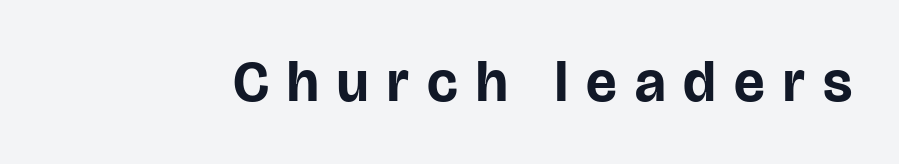
Q: Is the text bold? A: Yes.
Q: Is the text italic (slanted)? A: No, it is upright.
Q: Is the typeface a serif or a sans-serif typeface? A: Sans-serif.
Q: Is the text underlined? A: No.
Q: Is the spacing between letters normal or unusually wide? A: Unusually wide.
Q: Width (condensed, normal, or wide)? A: Normal.
Q: Stroke contrast? A: Low.
Q: x-height? A: Large.
Q: Monospaced? A: No.
